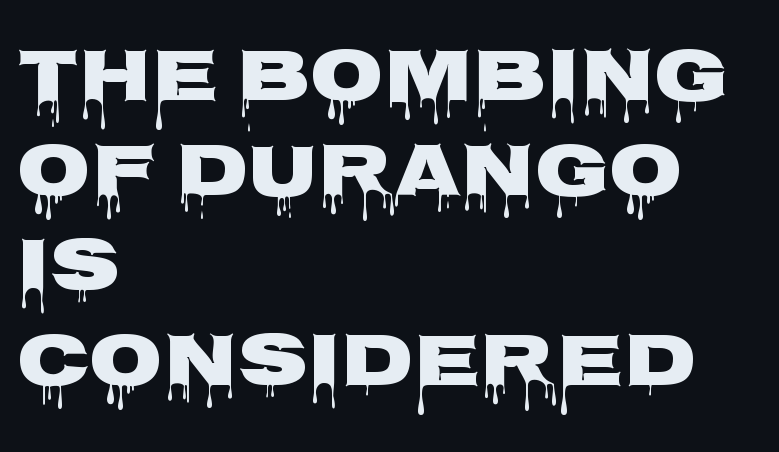
The paragraph shown leans on its left margin. This sample uses plain, unmodified letter spacing. This rendering features lettering with no underline. Here the designer chose a conventional face with non-uniform glyph widths. Leading: standard. Posture: straight, roman, zero tilt.
